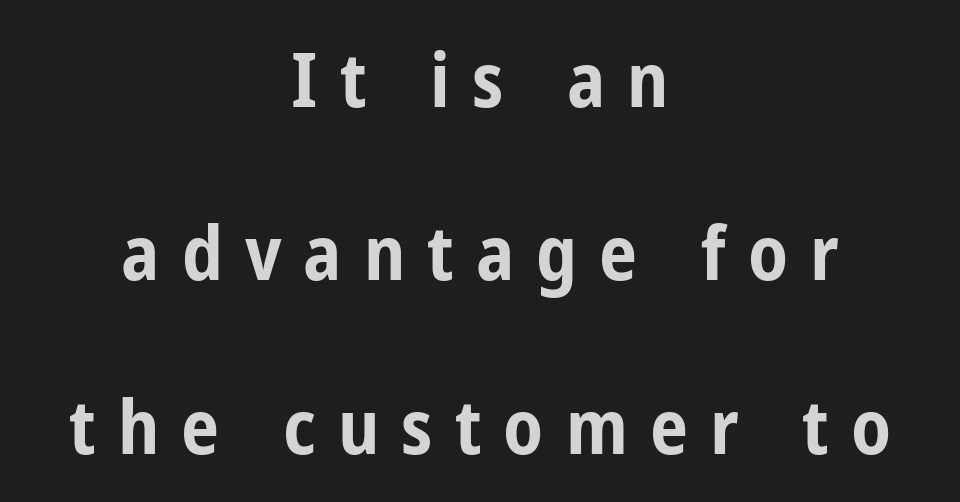
{"serif": "no", "italic": "no", "bold": "yes", "weight": "bold", "width": "condensed", "stroke_contrast": "low", "x_height": "medium", "monospaced": "no", "underline": "no", "align": "center", "line_spacing": "loose", "line_spacing_ratio": 2.28, "letter_spacing": "wide", "letter_spacing_em": 0.29, "glyph_px": 76}
